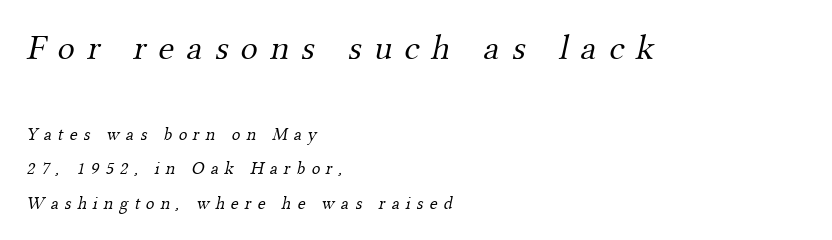
The image shows 36 px light serif type; set left-aligned, loose line spacing (1.9x), unusually wide letter spacing (+0.34 em), not underlined; the first (top) block is 2.0x larger; medium stroke contrast and a small x-height.
